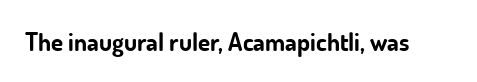
Q: Is the text bold? A: Yes.
Q: Is the text italic (slanted)? A: No, it is upright.
Q: Is the text underlined? A: No.
Q: Is the spacing between letters normal or unusually wide? A: Normal.
